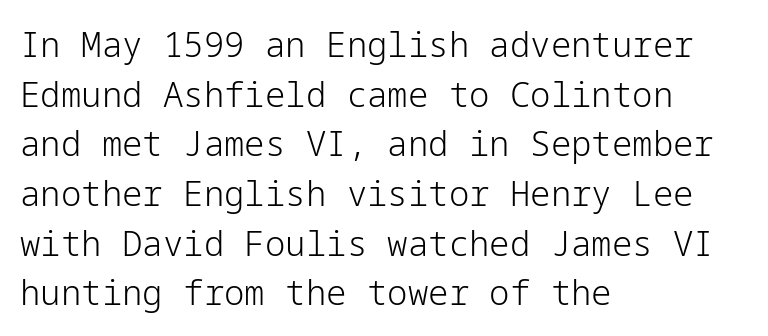
The image shows 34 px light sans-serif type, upright; set left-aligned, normal line spacing (1.46x), normal letter spacing, not underlined; low stroke contrast and a medium x-height.
